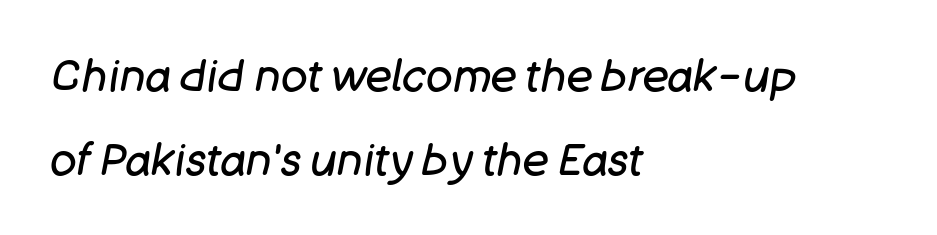
{"italic": "yes", "lean": "right", "slant_degrees": 11, "bold": "no", "weight": "regular", "width": "normal", "stroke_contrast": "low", "x_height": "large", "monospaced": "no", "underline": "no", "align": "left", "line_spacing": "loose", "line_spacing_ratio": 1.92, "letter_spacing": "normal", "letter_spacing_em": 0.0, "glyph_px": 44}
